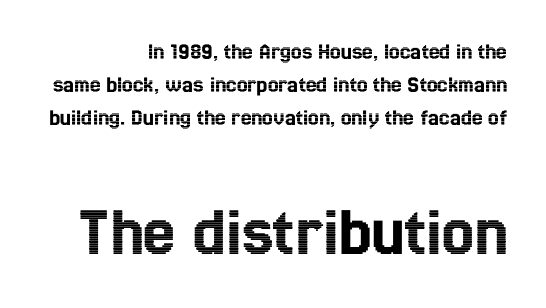
Q: Is the text italic (slanted)? A: No, it is upright.
Q: Is the text underlined? A: No.
Q: How is the paragraph aligned? A: Right-aligned.
Q: Is the spacing between letters normal or unusually wide? A: Normal.
Q: Is the spacing between lines tight, normal or loose? A: Normal.
Q: Which block of text is set in a larger size, the first (top) or the second (bottom)? A: The second (bottom) one.
Q: Width (condensed, normal, or wide)? A: Condensed.
Q: x-height? A: Medium.
Q: Monospaced? A: No.
